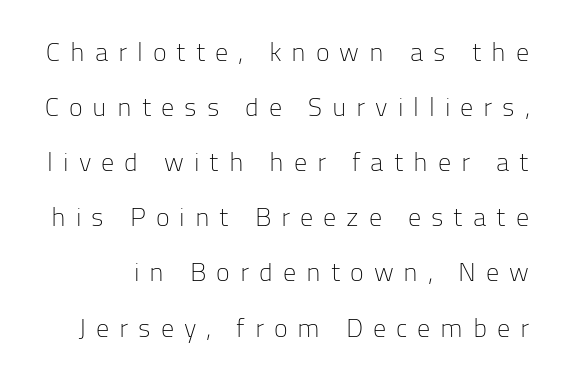
The letters look calm and open, with moderate or lighter stems. The face used here is rendered with a markedly widened letterfit. Nobody drew a line under any word here. Every stem runs plumb, perpendicular to the baseline. Honestly, the rows look like they've been pulled way apart.
